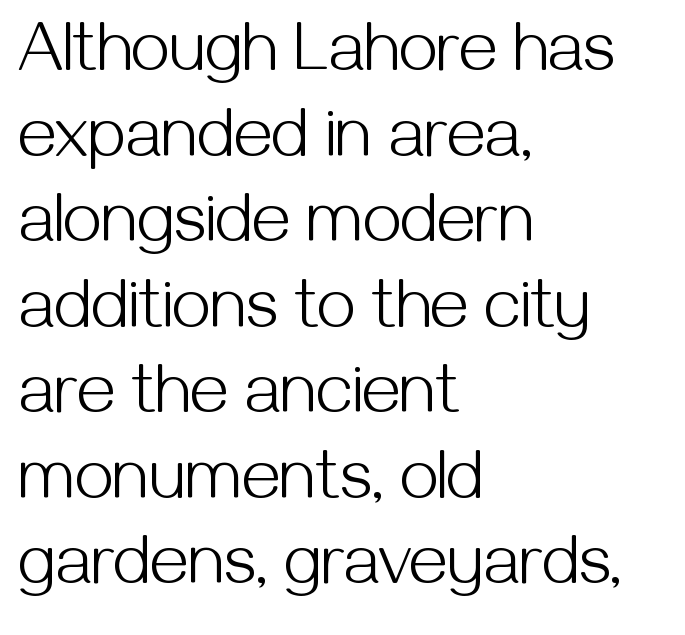
To sum up the face: it is a sans, with no serifs. Here the designer chose a conventional face with non-uniform glyph widths. Each line starts at the same left margin while the right side varies. The typeface has the unassuming heft of standard copy or less. The face used here is rendered with its standard letterfit.
